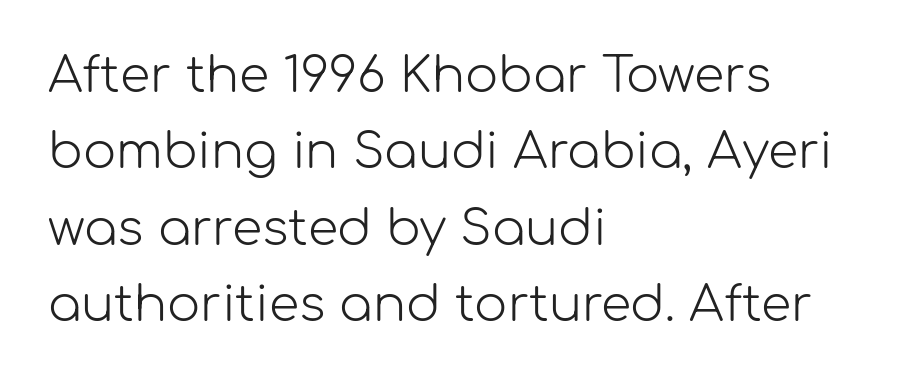
The image shows 49 px light sans-serif type, upright; set left-aligned, normal line spacing (1.56x), normal letter spacing, not underlined; low stroke contrast and a medium x-height.
